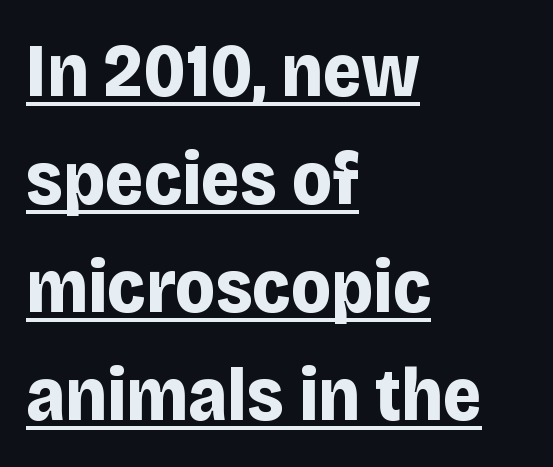
Is there an underline? Yes — a line sits under the letters. The face used here is proportionally spaced, like ordinary book or web type. Notice how the stems are strictly vertical — no italics here. One glance says typical: line gaps are just what's usual. The face used here is rendered with its standard letterfit. The face used here is a sans, in the tradition of grotesques and geometrics.
